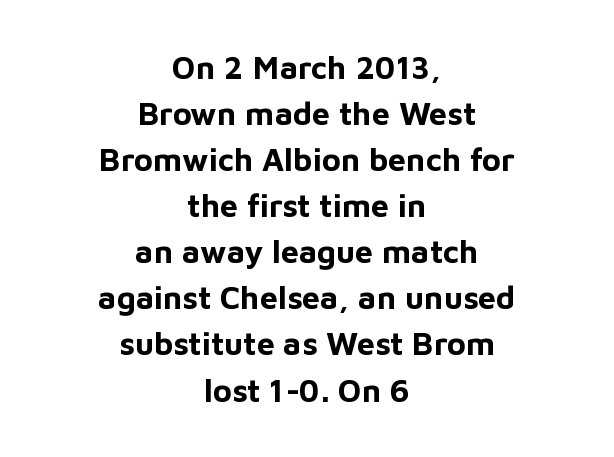
Q: Is the text bold? A: Yes.
Q: Is the text italic (slanted)? A: No, it is upright.
Q: Is the typeface a serif or a sans-serif typeface? A: Sans-serif.
Q: Is the text underlined? A: No.
Q: How is the paragraph aligned? A: Centered.
Q: Is the spacing between letters normal or unusually wide? A: Normal.
Q: Is the spacing between lines tight, normal or loose? A: Normal.
Q: Width (condensed, normal, or wide)? A: Normal.
Q: Stroke contrast? A: Low.
Q: x-height? A: Medium.
Q: Monospaced? A: No.
